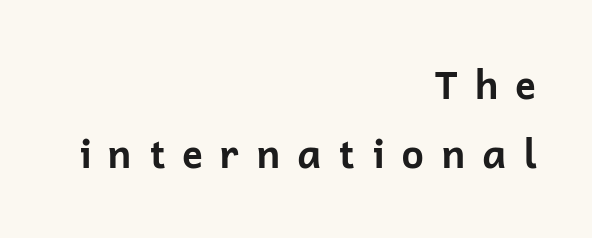
Proportional: the letters do not fall into vertical columns. Check the space under the baseline: it is left empty. Where is the straight margin? On the right. The typesetting leans heavy: a genuine bold. This is roman type, the default non-slanted kind.
